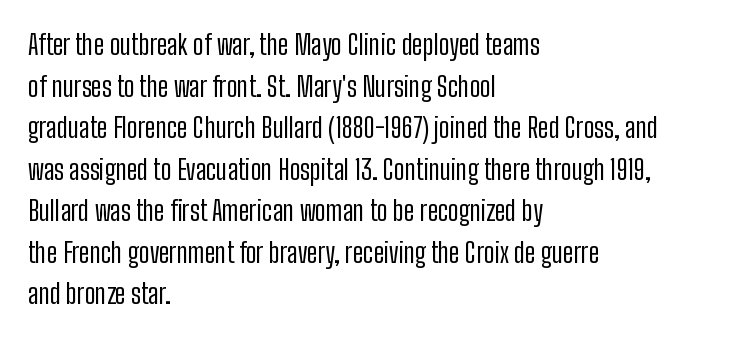
Q: Is the text bold? A: No.
Q: Is the text italic (slanted)? A: No, it is upright.
Q: Is the text underlined? A: No.
Q: How is the paragraph aligned? A: Left-aligned.
Q: Is the spacing between letters normal or unusually wide? A: Normal.
Q: Is the spacing between lines tight, normal or loose? A: Normal.
